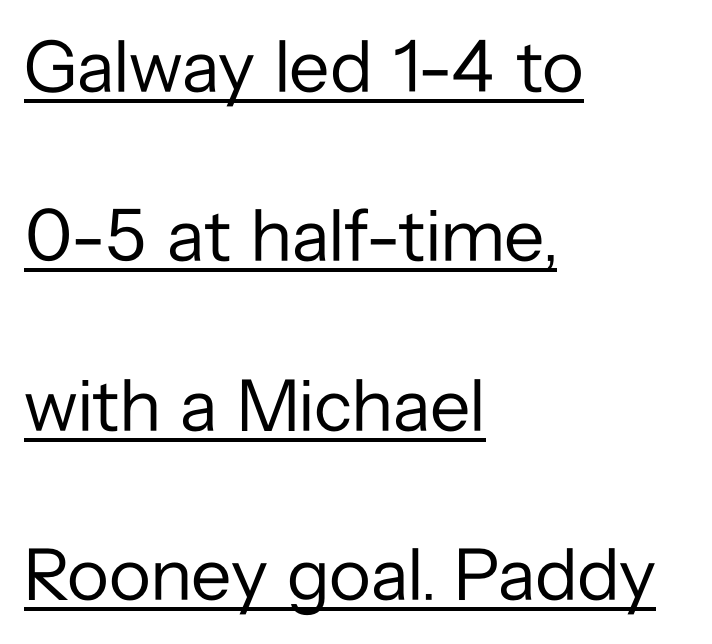
Baseline-to-baseline distance is far greater than the letter height. Each letter keeps its own natural width here, so spacing adapts to shape. The text block is weighted toward the left margin, trailing off unevenly rightward. Underlining? Definitely there.
